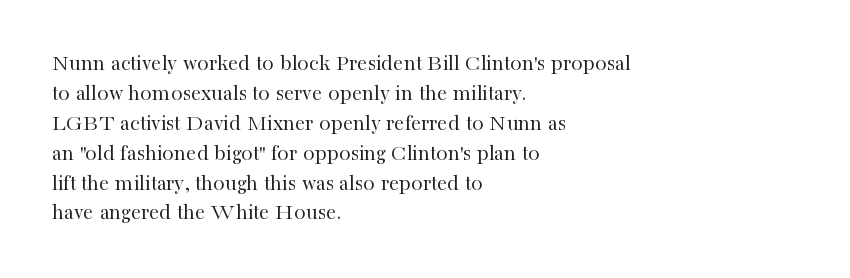
{"italic": "no", "bold": "no", "underline": "no", "align": "left", "line_spacing": "normal", "line_spacing_ratio": 1.3, "letter_spacing": "normal", "letter_spacing_em": 0.0, "glyph_px": 23}
